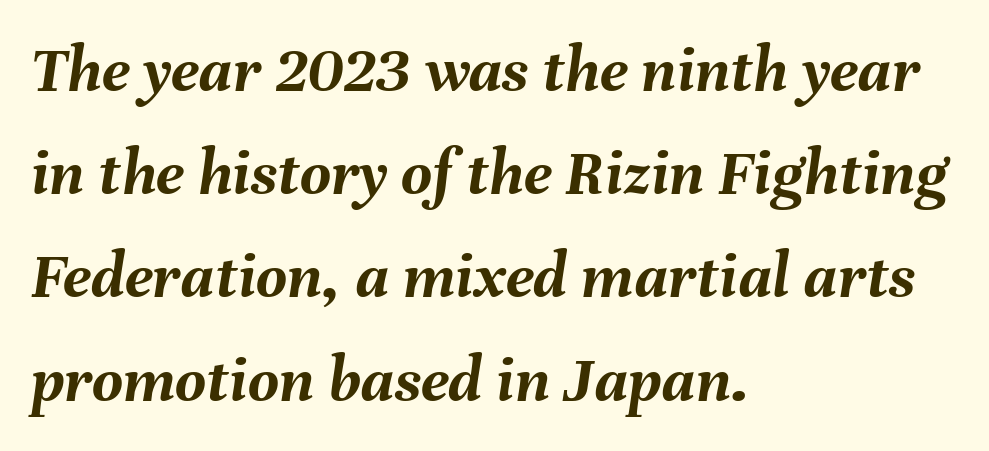
{"italic": "yes", "lean": "right", "slant_degrees": 8, "bold": "yes", "weight": "semibold", "width": "normal", "stroke_contrast": "medium", "x_height": "medium", "monospaced": "no", "underline": "no", "align": "left", "line_spacing": "normal", "line_spacing_ratio": 1.54, "letter_spacing": "normal", "letter_spacing_em": 0.0, "glyph_px": 67}
